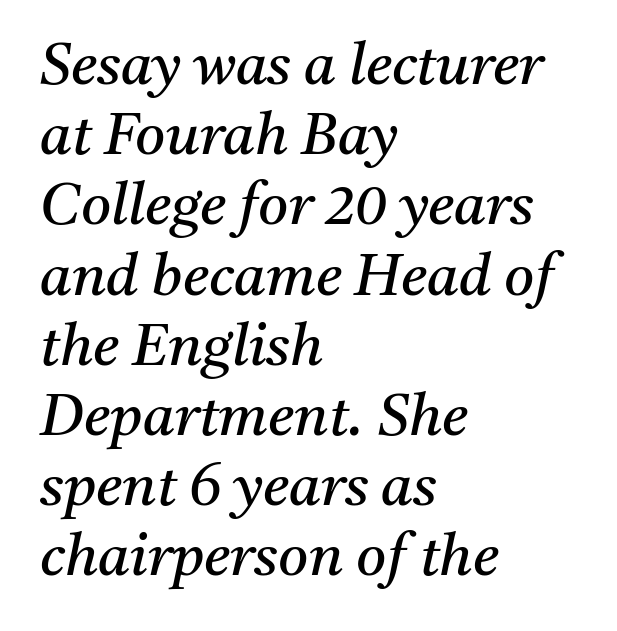
{"serif": "yes", "italic": "yes", "lean": "right", "slant_degrees": 11, "bold": "no", "weight": "regular", "width": "normal", "stroke_contrast": "medium", "x_height": "medium", "monospaced": "no", "underline": "no", "align": "left", "line_spacing_ratio": 1.21, "letter_spacing": "normal", "letter_spacing_em": 0.0, "glyph_px": 58}
